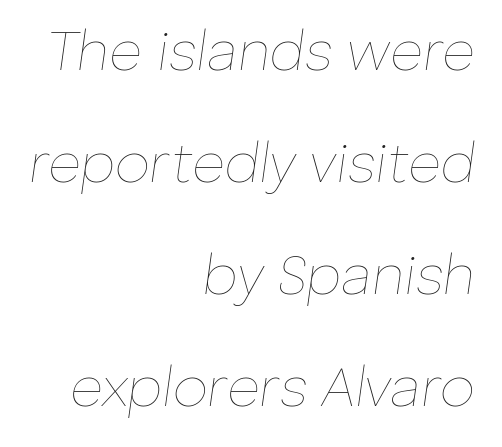
The image shows 56 px thin type, italic (leaning right); set right-aligned, loose line spacing (2.0x), normal letter spacing, not underlined; low stroke contrast and a medium x-height.
